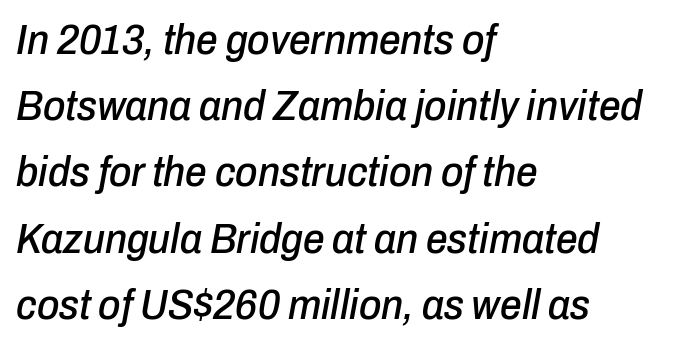
The words here are not underlined. Visually the block forms a straight wall on the left and a jagged coastline on the right. Nothing unusual about the tracking: characters are spaced as the font intends. The face used here is proportionally spaced, like ordinary book or web type. Regular leading. You can tell it's italic because the verticals aren't actually vertical.
